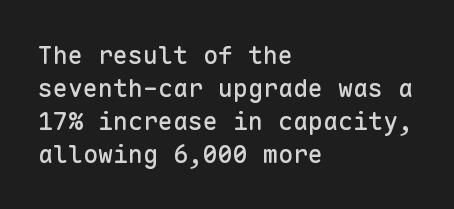
Q: Is the text italic (slanted)? A: No, it is upright.
Q: Is the text underlined? A: No.
Q: How is the paragraph aligned? A: Left-aligned.
Q: Is the spacing between letters normal or unusually wide? A: Normal.
Q: Is the spacing between lines tight, normal or loose? A: Normal.
